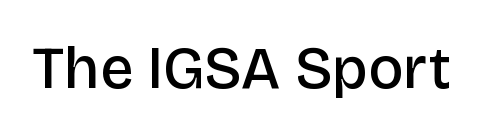
The passage shown is typeset with a sans-serif family. Does the weight exceed regular? Yes, but only to semibold. Bare-footed words on every line. Caption: standard tracking, unaltered.
